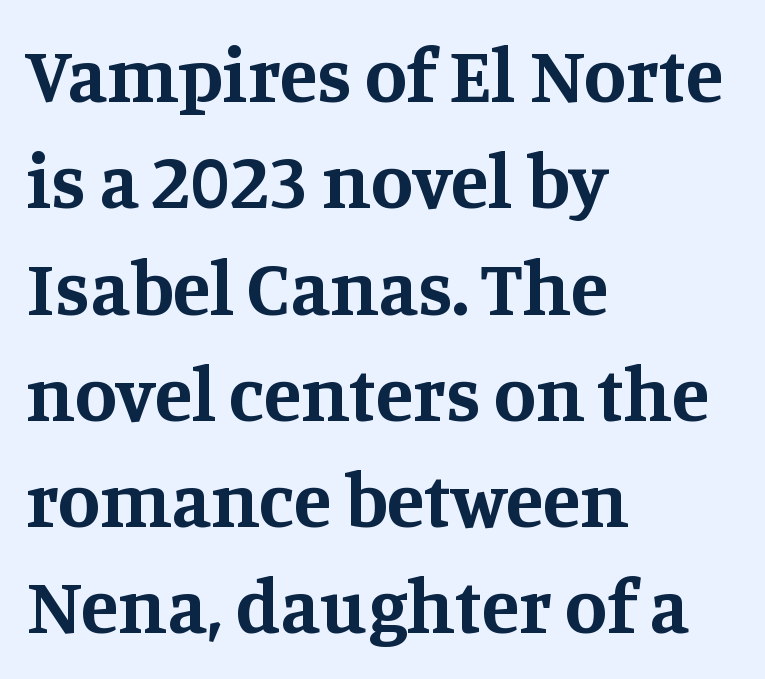
Baseline-to-baseline distance is the conventional proportion of letter height. Short and long lines alike share a common starting point at left. The face used here is proportionally spaced, like ordinary book or web type. Characters follow at the spacing the type designer built in. The text was rendered using a seriffed face with decorative stroke endings. The zone under the glyphs is completely vacant.
